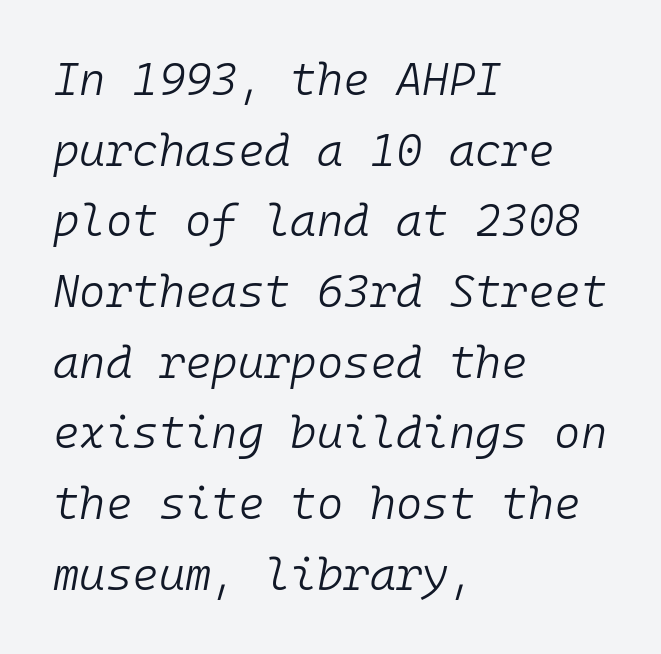
{"italic": "yes", "lean": "right", "slant_degrees": 10, "bold": "no", "weight": "light", "width": "normal", "stroke_contrast": "low", "x_height": "medium", "monospaced": "yes", "underline": "no", "align": "left", "line_spacing": "normal", "line_spacing_ratio": 1.57, "letter_spacing": "normal", "letter_spacing_em": 0.0, "glyph_px": 45}
